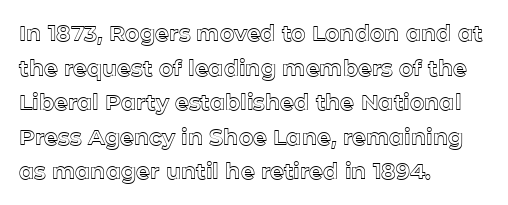
Q: Is the text italic (slanted)? A: No, it is upright.
Q: Is the text underlined? A: No.
Q: How is the paragraph aligned? A: Left-aligned.
Q: Is the spacing between letters normal or unusually wide? A: Normal.
Q: Is the spacing between lines tight, normal or loose? A: Normal.
